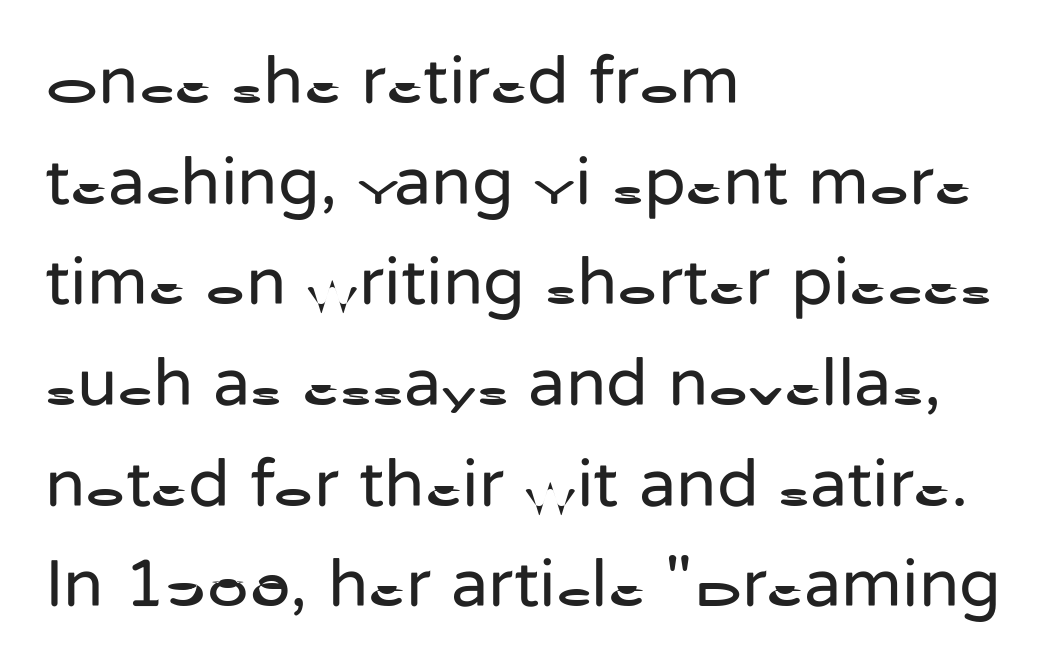
Spacing verdict: proportional, widths tailored to each character. The line-height multiplier appears to be the usual default. Every character sits straight up, as roman type does. Stems here are at most as thick as an everyday book face.
